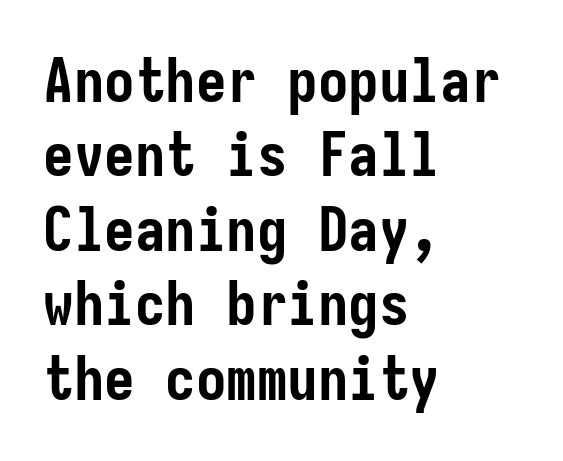
The font family rendered here belongs to the sans-serif group. Any mark beneath the type? The region is blank. The letters sit at their default tracking, neither squeezed nor spread. A roman cut, with each character standing at attention. Does the weight exceed regular? Yes, all the way to bold. Compared with a centered layout, this one pins lines to the left instead.
